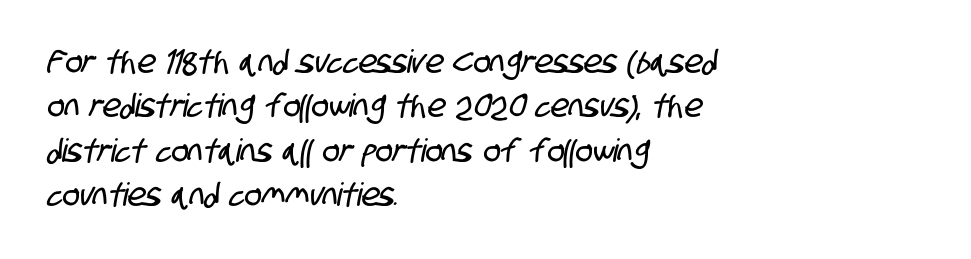
The image shows 32 px condensed sans-serif type; set left-aligned, normal line spacing (1.39x), normal letter spacing, not underlined; low stroke contrast and a large x-height.
